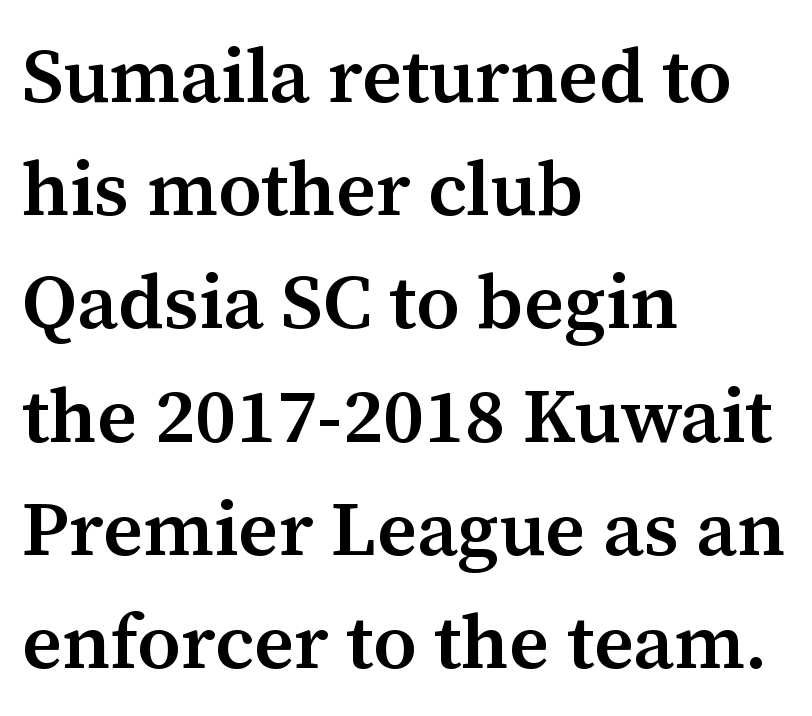
{"serif": "yes", "italic": "no", "bold": "semi", "weight": "semibold", "width": "normal", "stroke_contrast": "medium", "x_height": "medium", "monospaced": "no", "underline": "no", "align": "left", "line_spacing": "normal", "line_spacing_ratio": 1.47, "letter_spacing": "normal", "letter_spacing_em": 0.0, "glyph_px": 77}
